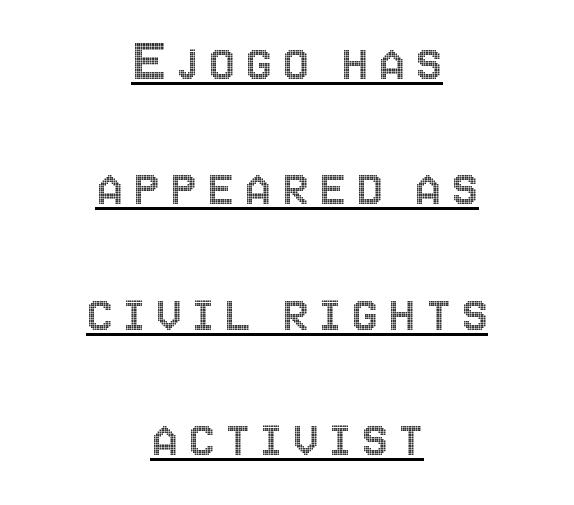
{"italic": "no", "width": "condensed", "x_height": "large", "monospaced": "no", "underline": "yes", "align": "center", "line_spacing": "loose", "line_spacing_ratio": 2.09, "glyph_px": 60}
